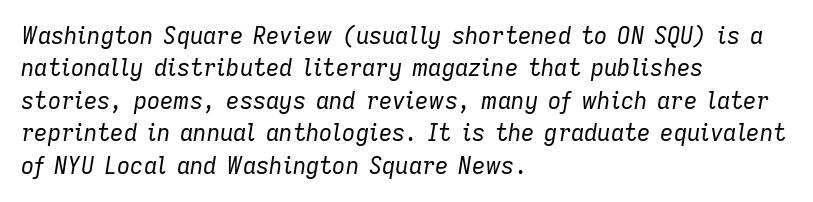
The passage is arranged the way most books set body copy — flush left. In terms of leading, this rendering sits right in the middle. What stands out about the letter spacing? Nothing — it is the standard amount. Letters rest on an invisible, unmarked baseline.
